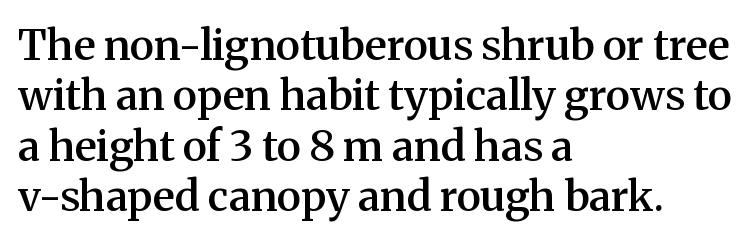
Letters rest on an invisible, unmarked baseline. Between one letter and the next there's only the usual sliver of space. Font category for this specimen: serif. Do the characters align in a grid? No, the font is proportional. The rendering uses a semibold face; strokes are thickened but not to full bold.
